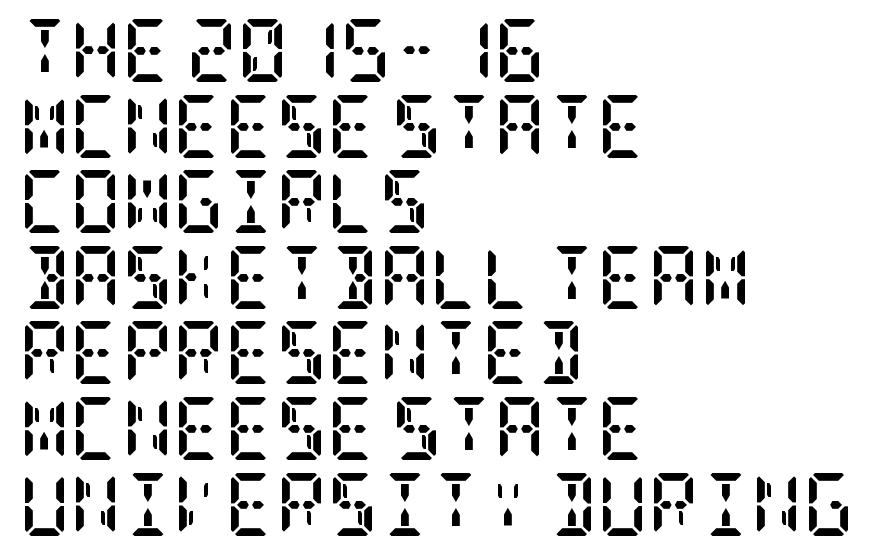
Spacing between characters is what you'd get straight out of the box. This rendering features lettering with no underline. Yep, those are serifs on the letters. Does the copy run flush right? No — it runs flush left. This is heavy type, rendered in bold.
